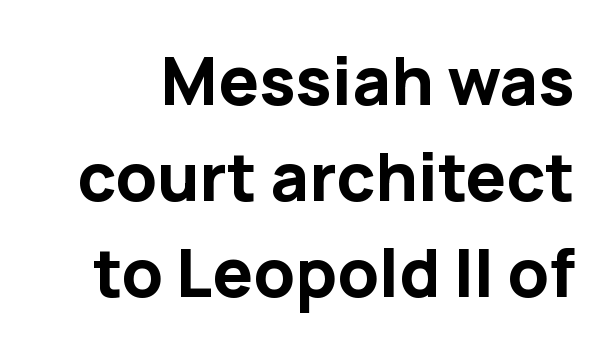
{"serif": "no", "italic": "no", "bold": "yes", "weight": "bold", "width": "normal", "stroke_contrast": "low", "x_height": "medium", "monospaced": "no", "underline": "no", "line_spacing": "normal", "line_spacing_ratio": 1.43, "letter_spacing": "normal", "letter_spacing_em": 0.0, "glyph_px": 67}
